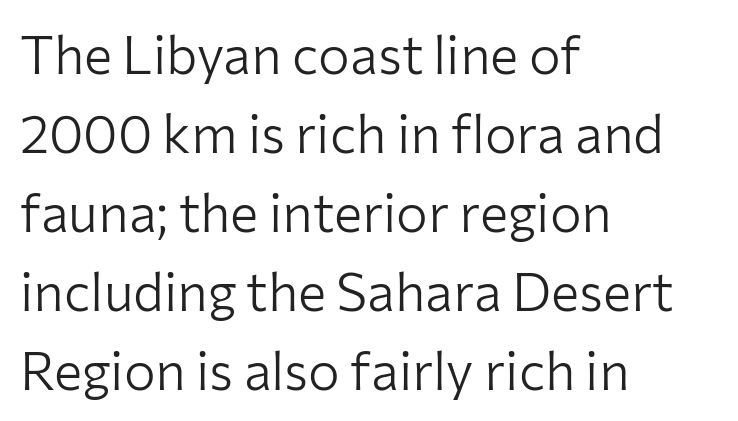
{"serif": "no", "italic": "no", "bold": "no", "weight": "light", "width": "normal", "stroke_contrast": "low", "x_height": "medium", "monospaced": "no", "underline": "no", "align": "left", "line_spacing": "normal", "line_spacing_ratio": 1.49, "letter_spacing": "normal", "letter_spacing_em": 0.0, "glyph_px": 53}
